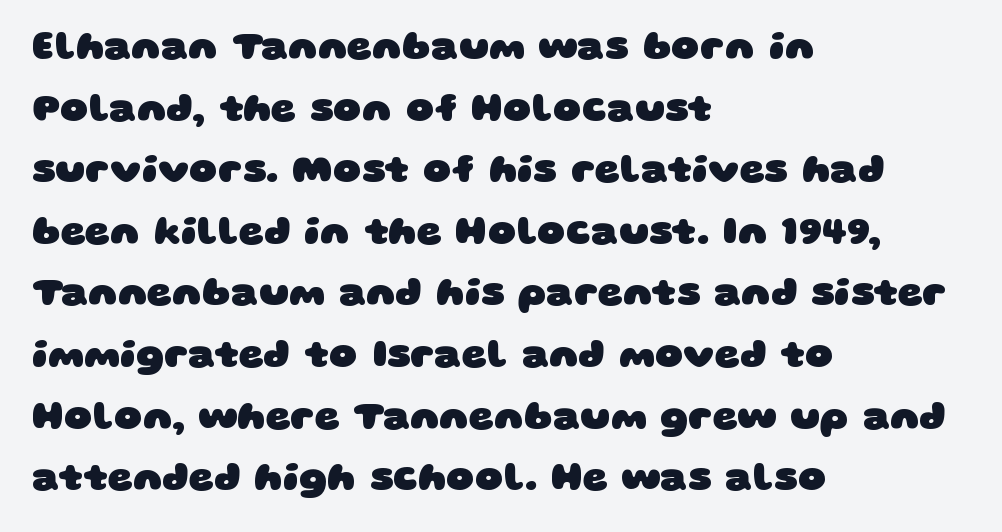
{"serif": "no", "bold": "yes", "weight": "heavy", "width": "wide", "stroke_contrast": "low", "x_height": "large", "monospaced": "no", "underline": "no", "align": "left", "line_spacing": "normal", "line_spacing_ratio": 1.58, "letter_spacing": "normal", "letter_spacing_em": 0.0, "glyph_px": 39}
